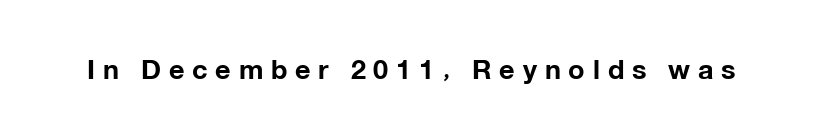
{"italic": "no", "bold": "yes", "underline": "no", "letter_spacing": "wide", "letter_spacing_em": 0.29, "glyph_px": 27}
